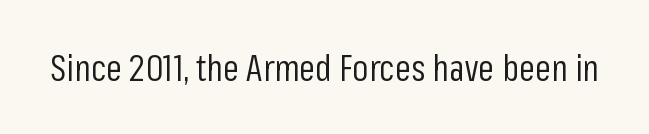
The image shows 36 px regular-weight, condensed sans-serif type, upright; set normal letter spacing, not underlined; low stroke contrast and a medium x-height.
